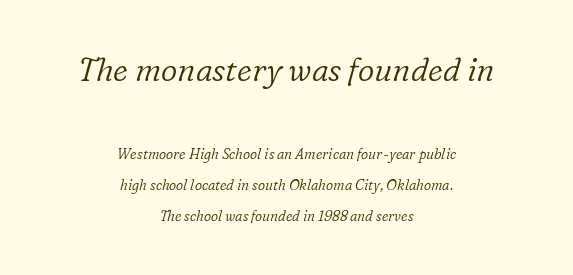
Here the designer chose a conventional face with non-uniform glyph widths. The face used here is rendered with its standard letterfit. Rows of type keep a wide berth in the vertical direction. I'd call this a serif setting — the letters wear small feet. This rendering features lettering with no underline. Casual observation: everything's sitting right in the middle.
